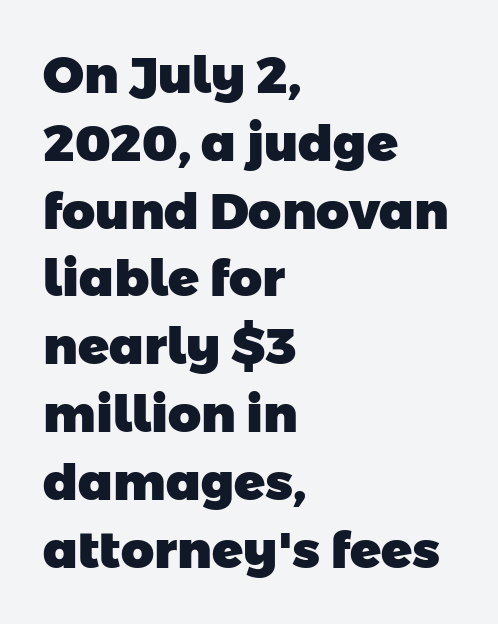
The image shows 51 px heavy sans-serif type; set left-aligned, normal line spacing (1.33x), normal letter spacing, not underlined; low stroke contrast and a medium x-height.
